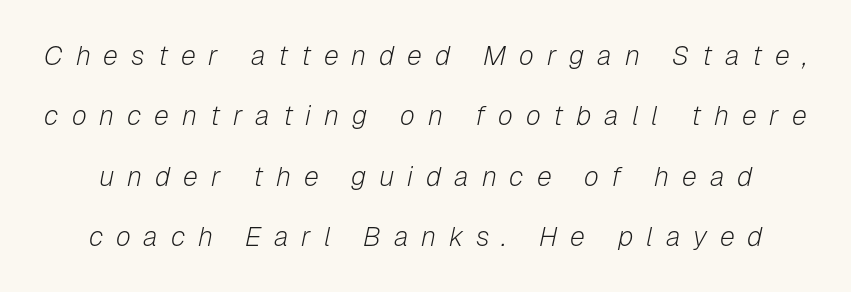
Observe the wide spacing: letters keep a clear distance from each other. Vertical spacing — loose. Is the type heavy? It reads as light-to-regular instead. Check the space under the baseline: it is left empty. Is the type slanted? Yes — the strokes lean at a clear angle.
